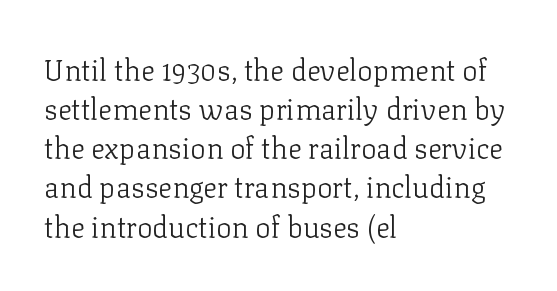
Q: Is the text bold? A: No.
Q: Is the text italic (slanted)? A: No, it is upright.
Q: Is the typeface a serif or a sans-serif typeface? A: Serif.
Q: Is the text underlined? A: No.
Q: How is the paragraph aligned? A: Left-aligned.
Q: Is the spacing between letters normal or unusually wide? A: Normal.
Q: Is the spacing between lines tight, normal or loose? A: Normal.
Q: Width (condensed, normal, or wide)? A: Normal.
Q: Stroke contrast? A: Low.
Q: x-height? A: Medium.
Q: Monospaced? A: No.
